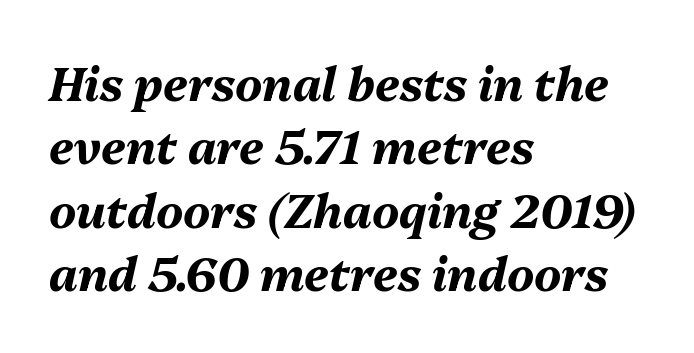
Q: Is the text bold? A: Yes.
Q: Is the text italic (slanted)? A: Yes, it leans right by about 13 degrees.
Q: Is the text underlined? A: No.
Q: How is the paragraph aligned? A: Left-aligned.
Q: Is the spacing between letters normal or unusually wide? A: Normal.
Q: Is the spacing between lines tight, normal or loose? A: Normal.
Q: Width (condensed, normal, or wide)? A: Normal.
Q: Stroke contrast? A: Medium.
Q: x-height? A: Medium.
Q: Monospaced? A: No.
